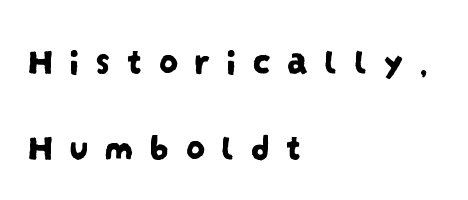
Q: Is the typeface a serif or a sans-serif typeface? A: Sans-serif.
Q: Is the text underlined? A: No.
Q: How is the paragraph aligned? A: Left-aligned.
Q: Is the spacing between letters normal or unusually wide? A: Unusually wide.
Q: Is the spacing between lines tight, normal or loose? A: Loose.
Q: Width (condensed, normal, or wide)? A: Condensed.
Q: Stroke contrast? A: Low.
Q: x-height? A: Large.
Q: Monospaced? A: No.
